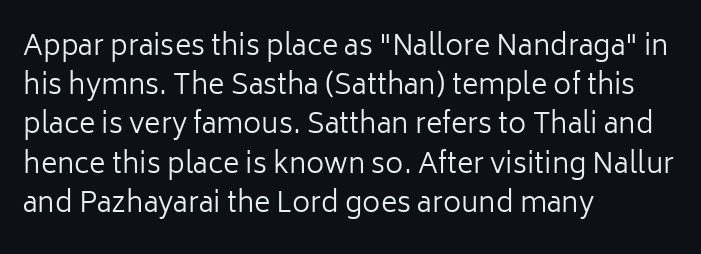
The image shows 28 px regular-weight sans-serif type, upright; set left-aligned, normal line spacing (1.4x), normal letter spacing, not underlined; low stroke contrast and a medium x-height.
